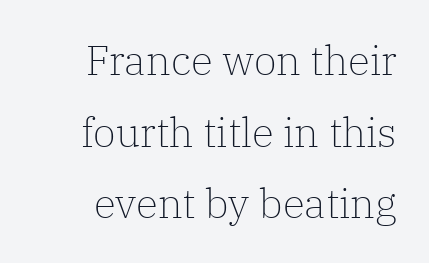
Q: Is the text bold? A: No.
Q: Is the text italic (slanted)? A: No, it is upright.
Q: Is the typeface a serif or a sans-serif typeface? A: Serif.
Q: Is the text underlined? A: No.
Q: Is the spacing between letters normal or unusually wide? A: Normal.
Q: Width (condensed, normal, or wide)? A: Normal.
Q: Stroke contrast? A: Low.
Q: x-height? A: Medium.
Q: Monospaced? A: No.
